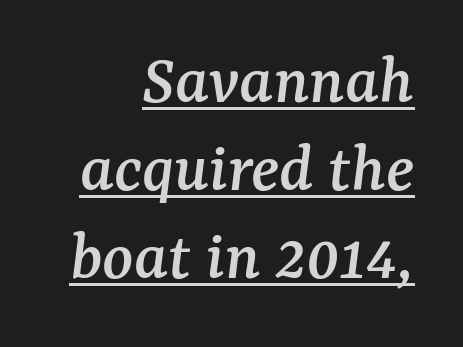
These lines keep a tight, regular rhythm from letter to letter. Little horizontal feet cap the strokes, marking this as serif type. Looks like someone drew a line under every word here. Teacher's note: observe the even right margin — that is flush-right alignment. In terms of posture, this sample is oblique.
